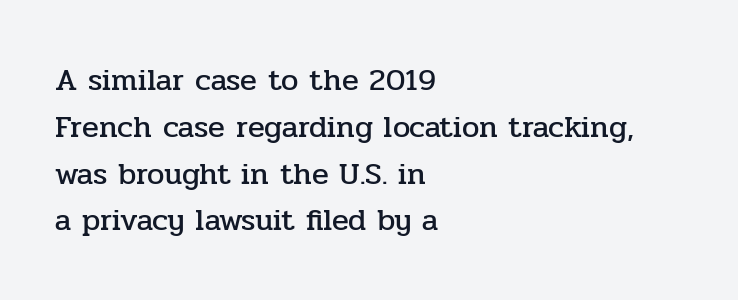
These lines are set flush left with a ragged right edge. The axis of the letterforms is exactly vertical. Each letter keeps its own natural width here, so spacing adapts to shape. Underlining? Definitely not there. Students, observe: this is what conventionally led text looks like. There is no visible air inserted between adjacent glyphs.
